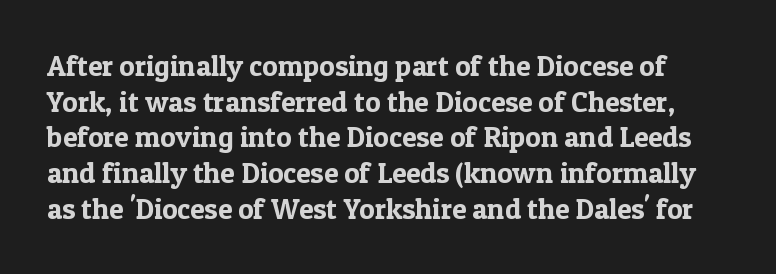
The image shows 29 px serif type, upright; set line spacing 1.23x, normal letter spacing, not underlined; a medium x-height.
